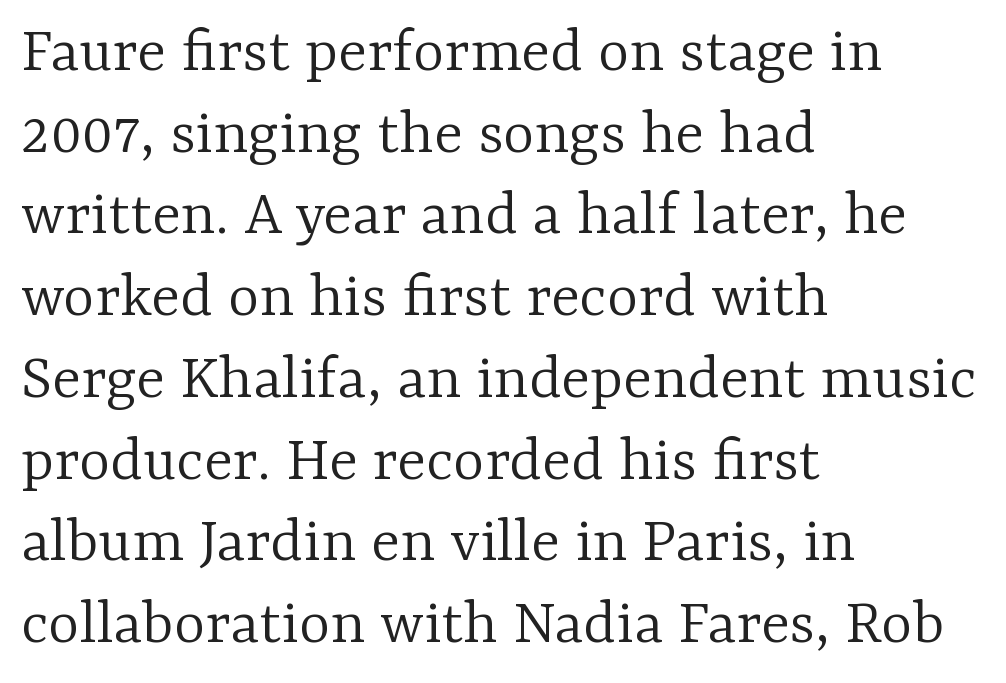
What stands out about the letter spacing? Nothing — it is the standard amount. The passage shown is typed in a proportional face where columns would drift. The baseline area is clear. In terms of letterform style, serifs are clearly present. This rendering uses left alignment, leaving the right contour irregular.
